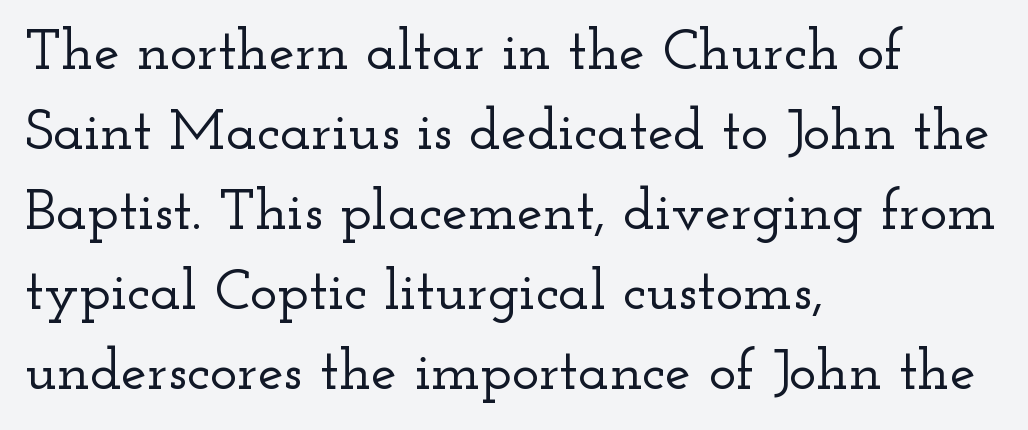
Does extra space separate the letters? No, they use regular spacing. Here the designer chose a conventional face with non-uniform glyph widths. Notice how the stems are strictly vertical — no italics here. The lines in this sample share a left origin and differ only in where they stop.
